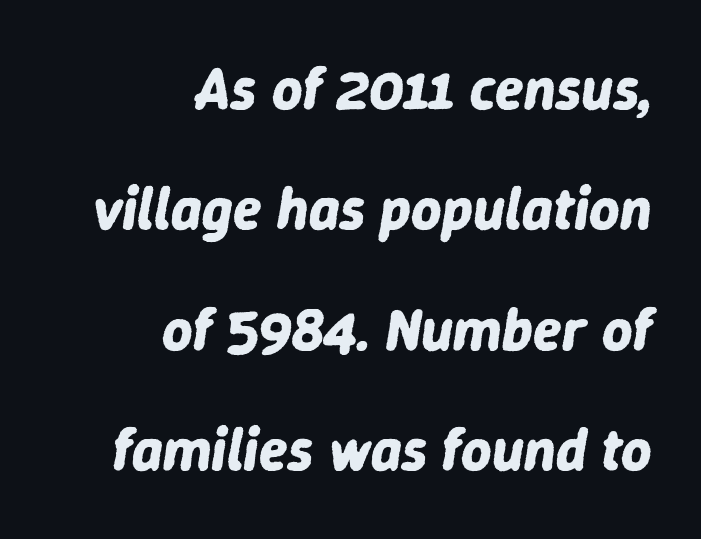
The image shows 59 px bold type, italic (leaning right); set right-aligned, loose line spacing (2.04x), normal letter spacing, not underlined; low stroke contrast and a medium x-height.
